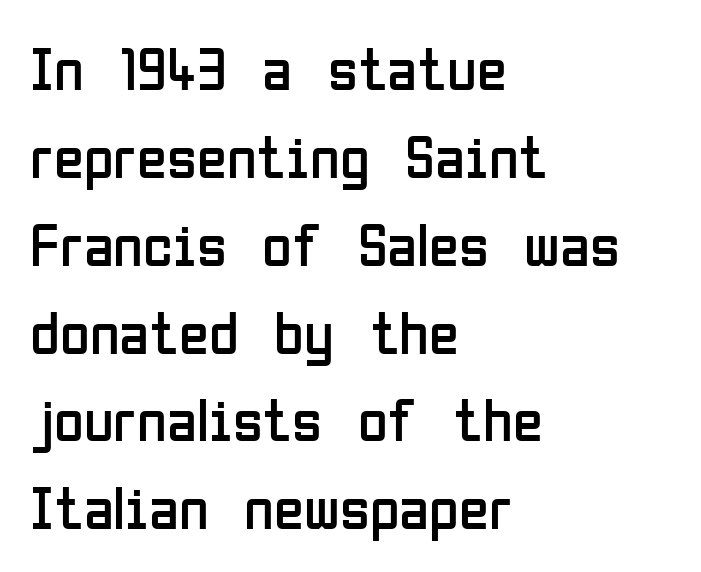
The image shows 61 px regular-weight, condensed sans-serif type, upright; set left-aligned, normal line spacing (1.44x), normal letter spacing, not underlined; low stroke contrast and a medium x-height.
